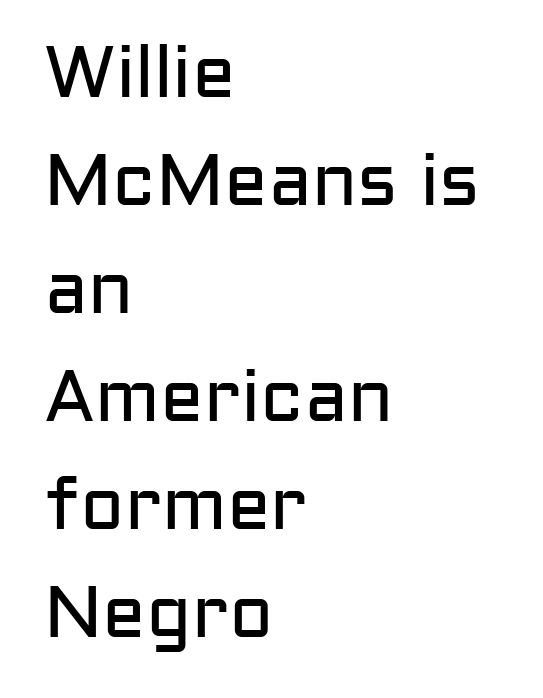
{"serif": "no", "italic": "no", "bold": "no", "weight": "regular", "width": "normal", "stroke_contrast": "low", "x_height": "medium", "monospaced": "no", "underline": "no", "align": "left", "line_spacing": "normal", "line_spacing_ratio": 1.48, "letter_spacing": "normal", "letter_spacing_em": 0.0, "glyph_px": 73}
